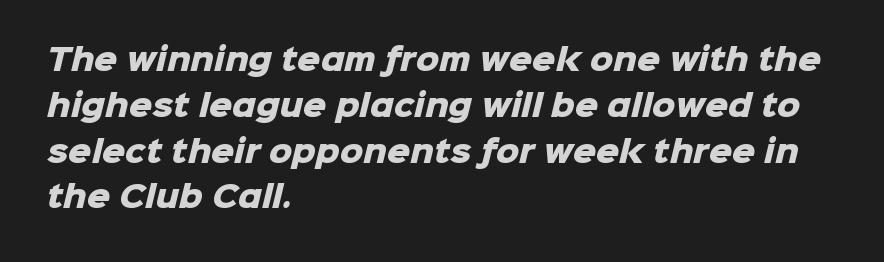
These lines stack with their left ends in a neat column. The letters advance in unequal steps, a hallmark of proportional type. Look at the stroke-to-counter ratio: heavy, a bold. Nope, no serifs anywhere on these letters. This sample keeps an unexceptional amount of space between lines.
